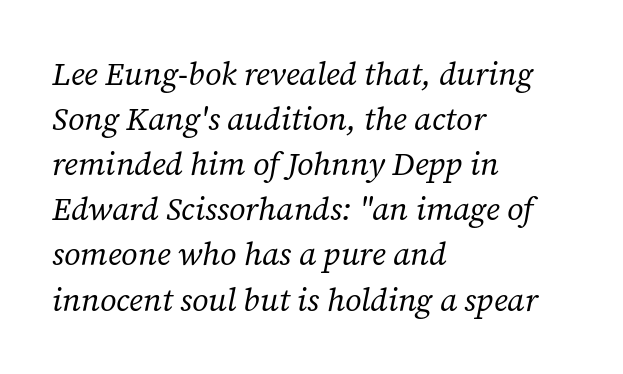
Q: Is the text bold? A: No.
Q: Is the text italic (slanted)? A: Yes, it leans right by about 12 degrees.
Q: Is the typeface a serif or a sans-serif typeface? A: Serif.
Q: Is the text underlined? A: No.
Q: How is the paragraph aligned? A: Left-aligned.
Q: Is the spacing between letters normal or unusually wide? A: Normal.
Q: Is the spacing between lines tight, normal or loose? A: Normal.
Q: Width (condensed, normal, or wide)? A: Normal.
Q: Stroke contrast? A: Low.
Q: x-height? A: Medium.
Q: Monospaced? A: No.
